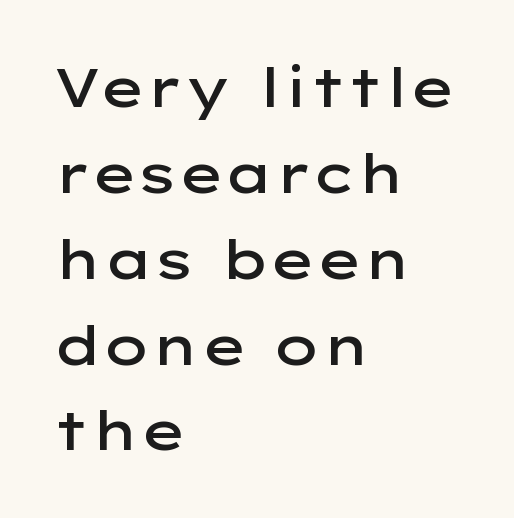
The letters are semibold — heavier than regular but short of a full bold. Bare-footed words on every line. This rendering uses left alignment, leaving the right contour irregular. The horizontal fit of the characters is conventional and even.
